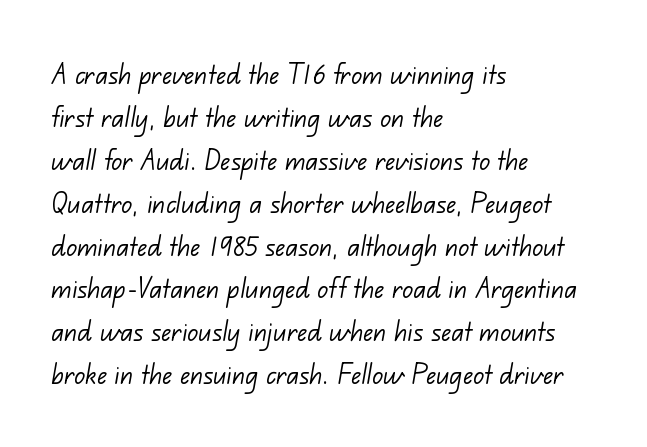
The image shows 33 px light sans-serif type; set left-aligned, normal line spacing (1.3x), normal letter spacing, not underlined; low stroke contrast and a small x-height.
